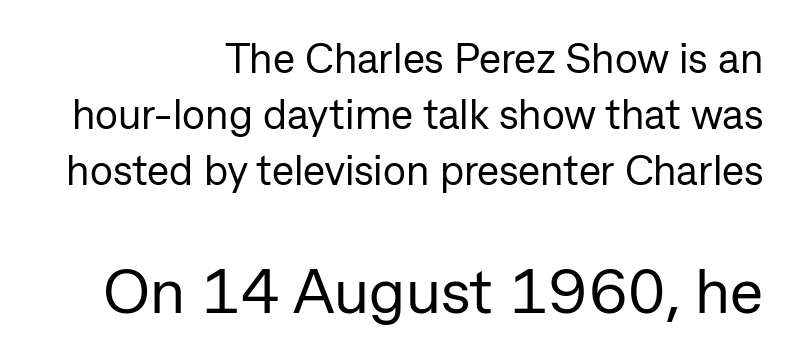
Q: Is the text bold? A: No.
Q: Is the text italic (slanted)? A: No, it is upright.
Q: Is the typeface a serif or a sans-serif typeface? A: Sans-serif.
Q: Is the text underlined? A: No.
Q: How is the paragraph aligned? A: Right-aligned.
Q: Is the spacing between letters normal or unusually wide? A: Normal.
Q: Is the spacing between lines tight, normal or loose? A: Normal.
Q: Which block of text is set in a larger size, the first (top) or the second (bottom)? A: The second (bottom) one.
Q: Width (condensed, normal, or wide)? A: Normal.
Q: Stroke contrast? A: Low.
Q: x-height? A: Medium.
Q: Monospaced? A: No.
